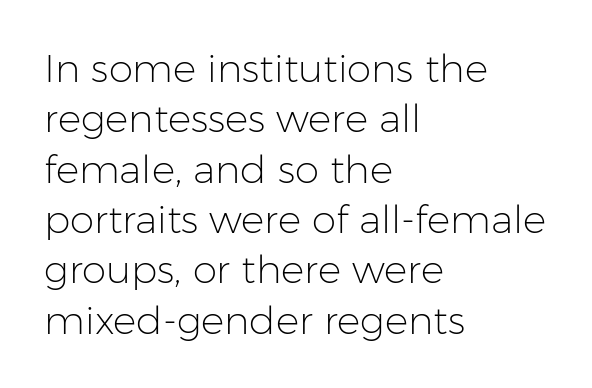
Which margin do the lines hug? The left one — the right edge is uneven. These lines were composed using upright roman letters. Words float on clear page, feet unadorned. Stems here are at most as thick as an everyday book face. Leading: standard.
